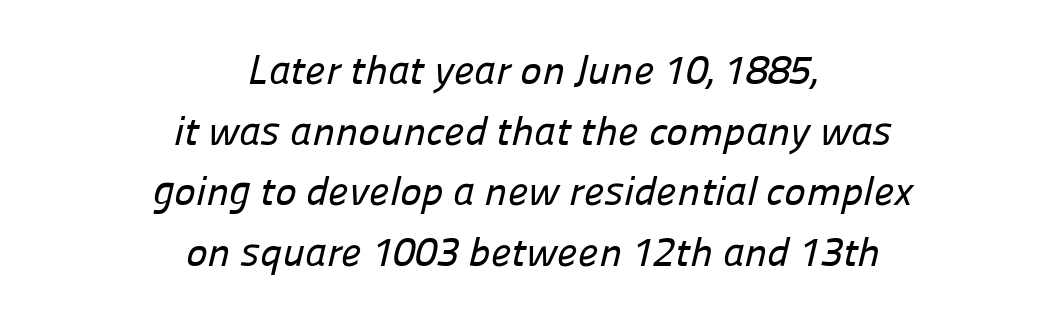
The image shows 41 px sans-serif type; set centered, normal line spacing (1.48x), normal letter spacing, not underlined; low stroke contrast and a medium x-height.
